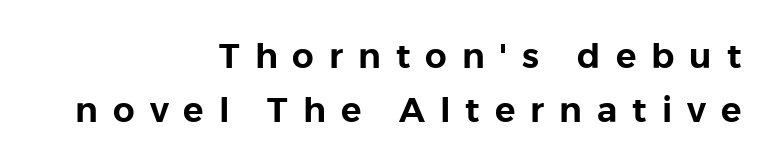
The image shows 34 px sans-serif type, upright; set right-aligned, normal line spacing (1.58x), unusually wide letter spacing (+0.44 em), not underlined; low stroke contrast and a medium x-height.
